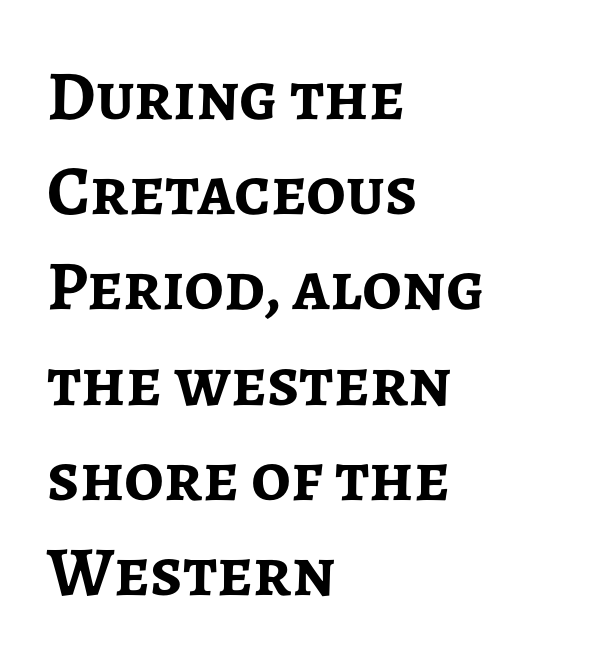
{"serif": "no", "italic": "no", "bold": "yes", "weight": "semibold", "width": "normal", "stroke_contrast": "low", "x_height": "medium", "monospaced": "no", "underline": "no", "align": "left", "line_spacing": "normal", "line_spacing_ratio": 1.36, "letter_spacing": "normal", "letter_spacing_em": 0.0, "glyph_px": 70}
